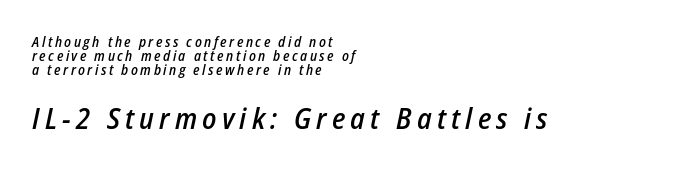
Vertical spacing — tight. Typeset ragged right — the left edge is the straight one. No word sits above an underline. The designer gave the closing block more size than the opening block. Posture: slanted. This is moderately heavy type, rendered in semibold.
